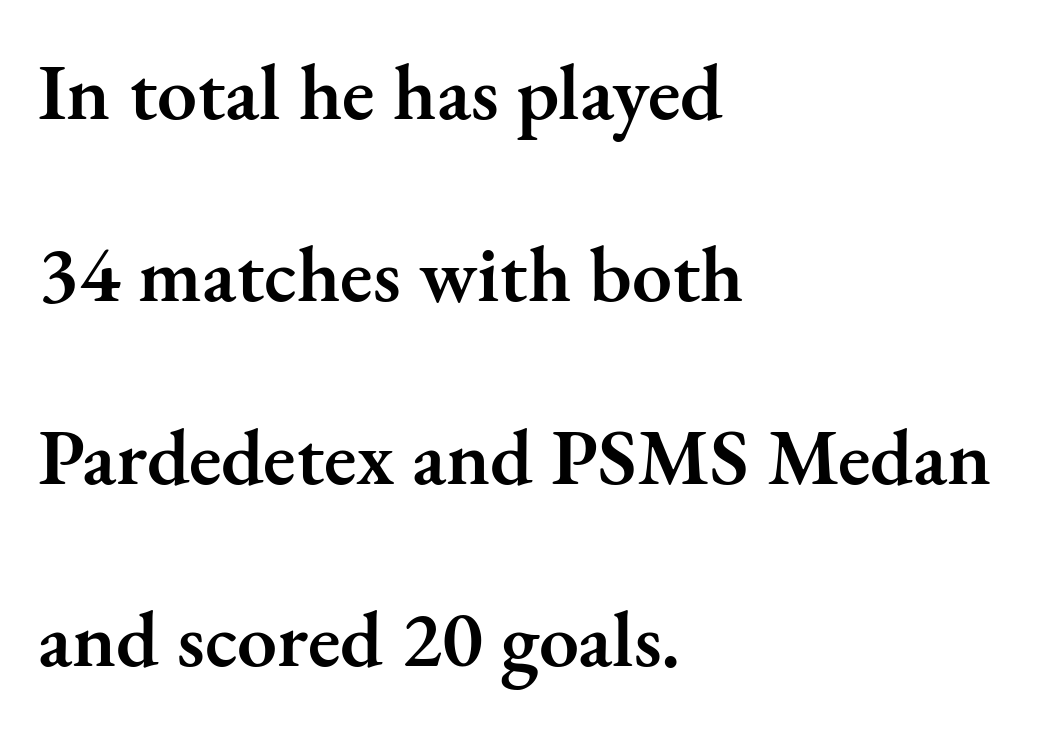
Does the type have serifs? Yes, each stem ends in a small foot. The axis of the letterforms is exactly vertical. This rendering uses left alignment, leaving the right contour irregular. Characters follow at the spacing the type designer built in.
